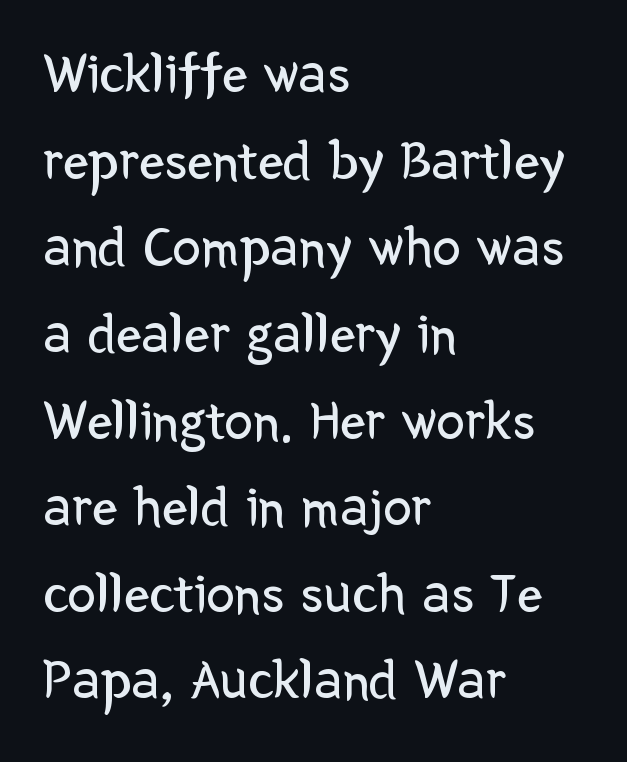
The image shows 57 px regular-weight sans-serif type, upright; set left-aligned, normal line spacing (1.52x), normal letter spacing, not underlined; low stroke contrast and a medium x-height.
